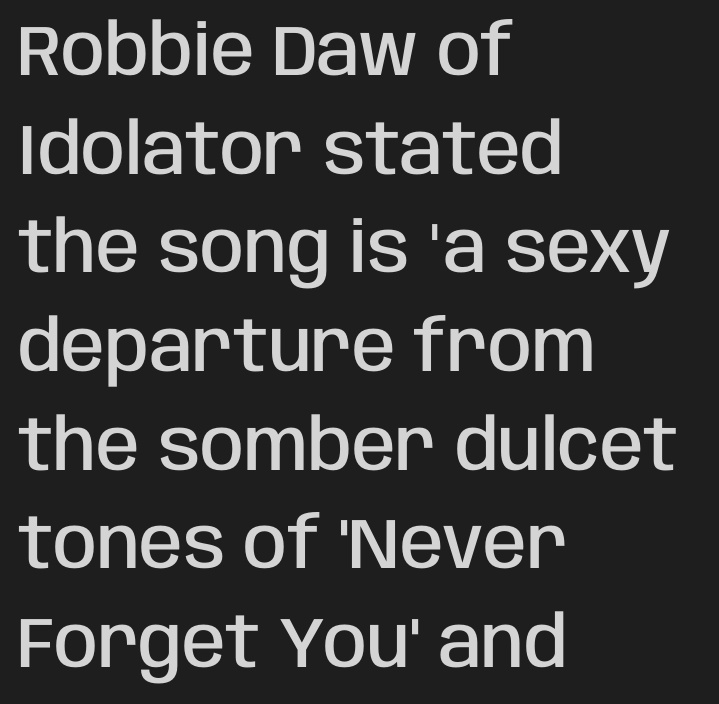
Q: Is the text bold? A: Semi-bold.
Q: Is the text italic (slanted)? A: No, it is upright.
Q: Is the typeface a serif or a sans-serif typeface? A: Sans-serif.
Q: Is the text underlined? A: No.
Q: How is the paragraph aligned? A: Left-aligned.
Q: Is the spacing between letters normal or unusually wide? A: Normal.
Q: Is the spacing between lines tight, normal or loose? A: Normal.
Q: Width (condensed, normal, or wide)? A: Condensed.
Q: Stroke contrast? A: Low.
Q: x-height? A: Large.
Q: Monospaced? A: No.
